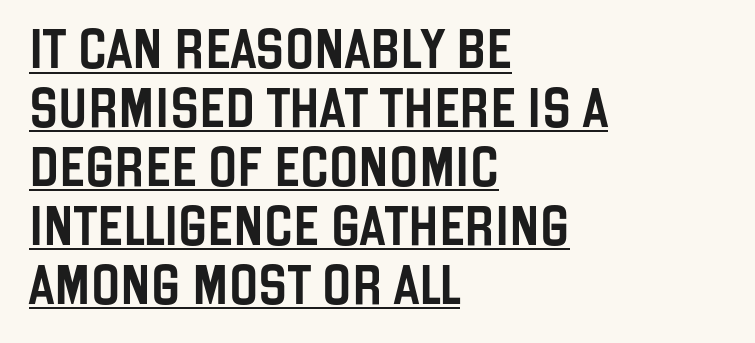
The typesetter chose a ragged-right arrangement here. Baseline-to-baseline distance is the conventional proportion of letter height. Nothing unusual about the tracking: characters are spaced as the font intends. Each letter keeps its own natural width here, so spacing adapts to shape. Font category for this specimen: sans-serif. A typesetter would mark this as roman, not italic.
